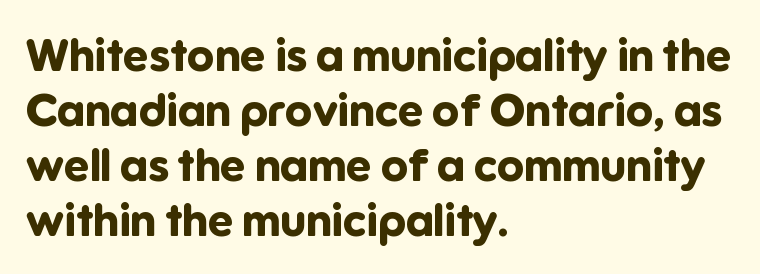
The image shows 45 px bold sans-serif type, upright; set left-aligned, line spacing 1.22x, normal letter spacing, not underlined; low stroke contrast and a medium x-height.
